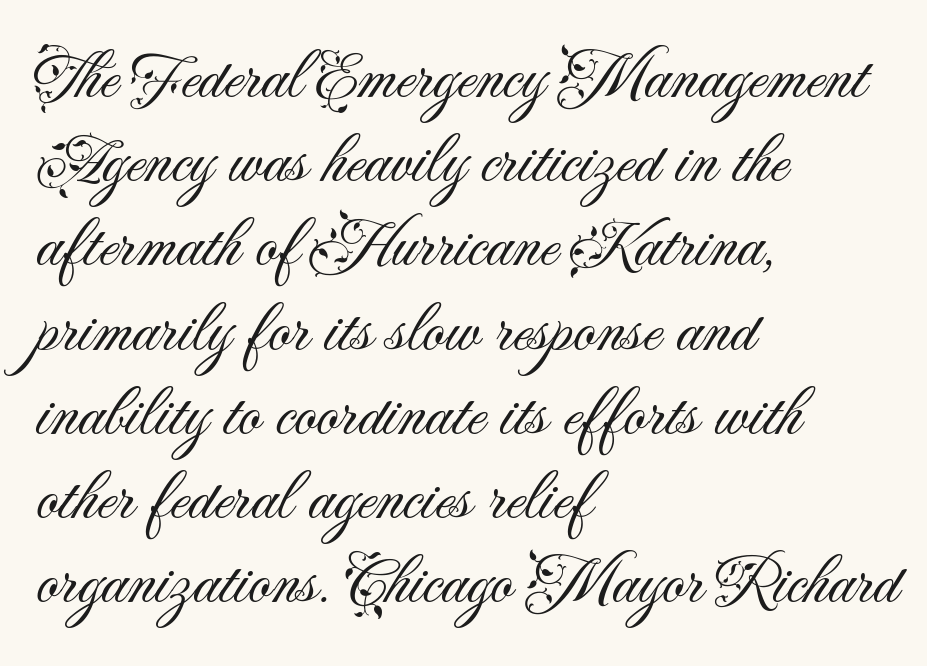
The image shows 69 px light sans-serif type; set left-aligned, line spacing 1.22x, normal letter spacing, not underlined; medium stroke contrast and a small x-height.
